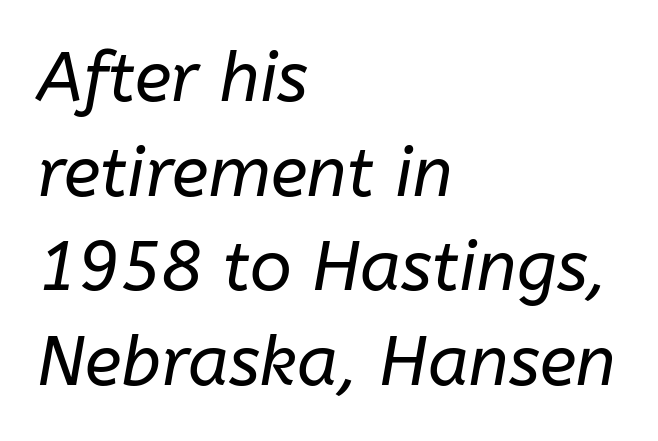
The image shows 69 px regular-weight type, italic (leaning right); set left-aligned, normal line spacing (1.37x), normal letter spacing, not underlined; low stroke contrast and a medium x-height.
